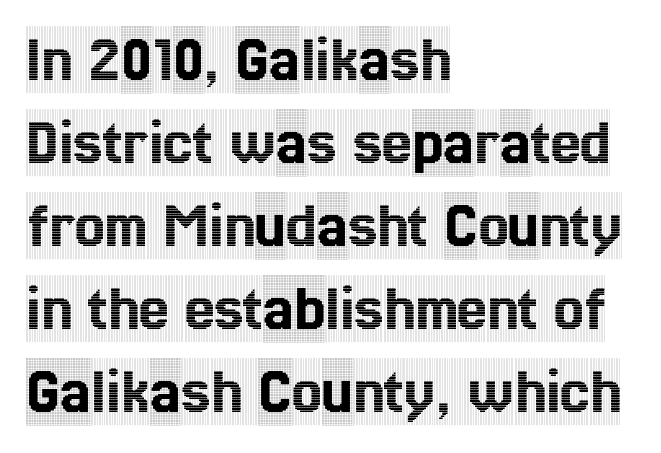
Compared with a centered layout, this one pins lines to the left instead. Nobody touched the tracking dial on this one. Bare-footed words on every line. The letters advance in unequal steps, a hallmark of proportional type. It's the straight-up-and-down kind of type.
